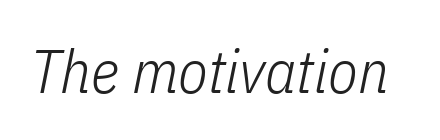
The image shows 61 px light, condensed type, italic (leaning right); set normal letter spacing, not underlined; low stroke contrast and a medium x-height.
